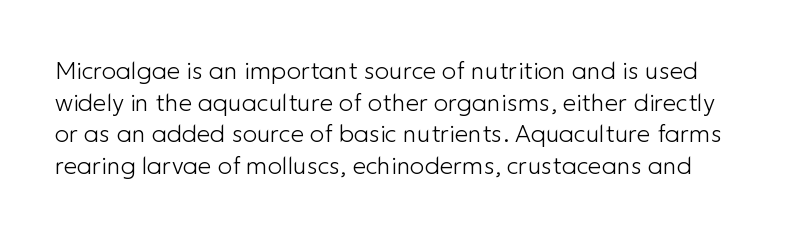
The image shows 24 px text type, upright; set normal line spacing (1.32x), normal letter spacing, not underlined.
